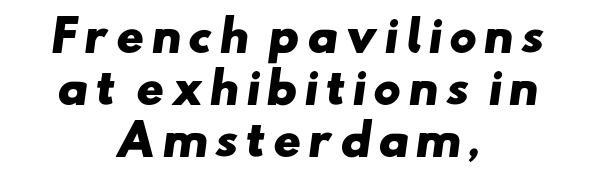
Do the characters align in a grid? No, the font is proportional. Font category for this specimen: sans-serif. As a designer I'd log this as weight 700, bold. Glance below the letters and you will spot only blank space. In CSS terms this would be text-align: center.
